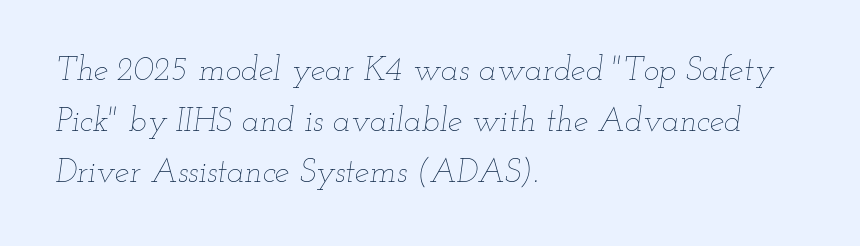
{"italic": "yes", "lean": "right", "slant_degrees": 12, "bold": "no", "weight": "thin", "width": "wide", "stroke_contrast": "low", "x_height": "small", "monospaced": "no", "underline": "no", "align": "left", "line_spacing": "normal", "line_spacing_ratio": 1.54, "letter_spacing": "normal", "letter_spacing_em": 0.0, "glyph_px": 33}
